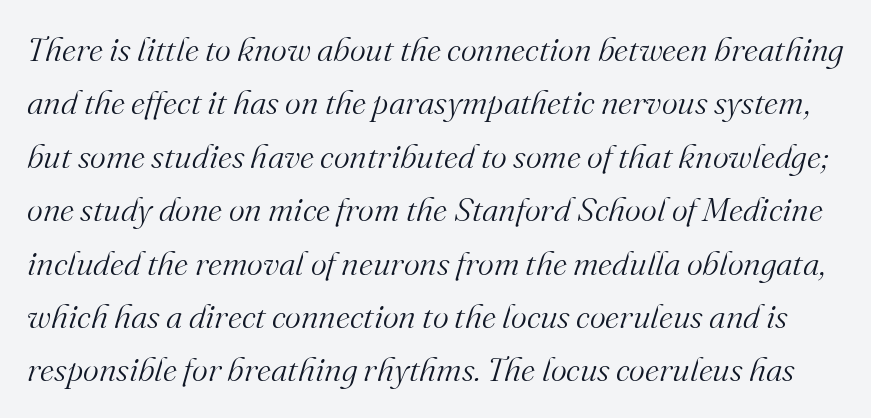
Each stroke keeps to a modest, everyday thickness or less. The line-height multiplier appears to be the usual default. Tracking value appears to be zero — textbook default spacing. Spacing verdict: proportional, widths tailored to each character. A clean baseline with only descenders dipping below it.
